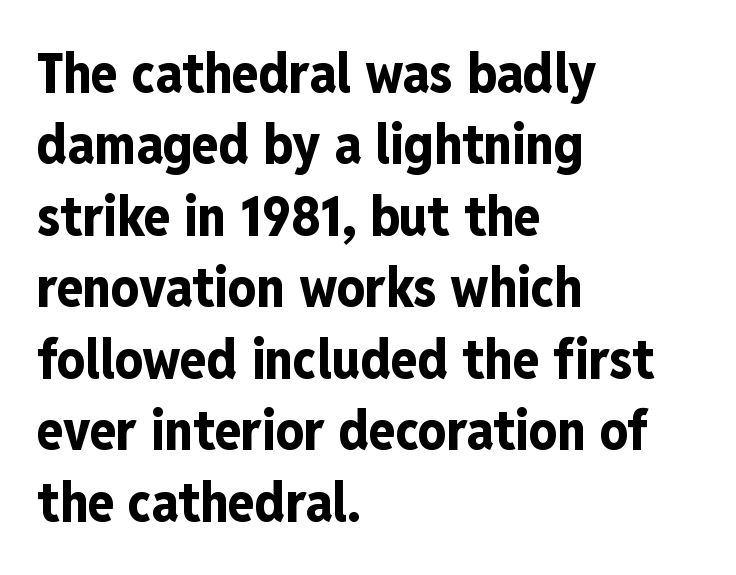
{"serif": "no", "italic": "no", "bold": "yes", "weight": "bold", "width": "condensed", "stroke_contrast": "low", "x_height": "medium", "monospaced": "no", "underline": "no", "align": "left", "line_spacing": "normal", "line_spacing_ratio": 1.3, "letter_spacing": "normal", "letter_spacing_em": 0.0, "glyph_px": 55}
